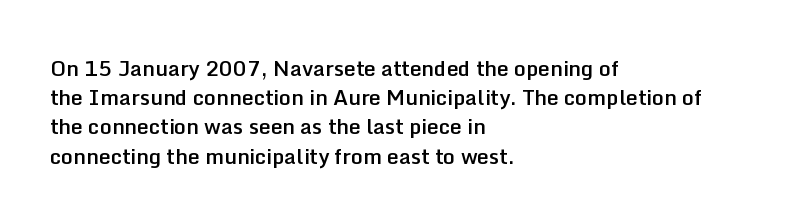
{"italic": "no", "bold": "semi", "underline": "no", "align": "left", "line_spacing": "normal", "line_spacing_ratio": 1.39, "letter_spacing": "normal", "letter_spacing_em": 0.0, "glyph_px": 21}
